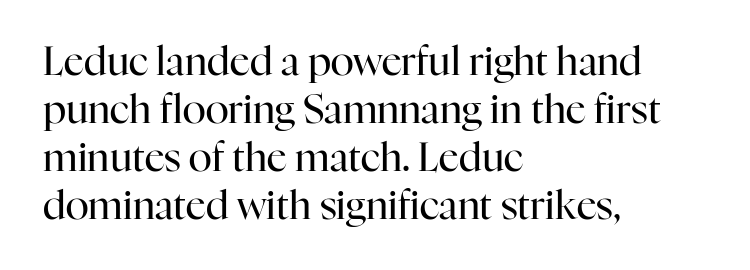
The glyphs in this specimen are seriffed. Note the varied advance widths — an 'i' is clearly narrower than an 'm'. These glyphs show unthickened strokes, regular width or finer. Line beginnings align vertically; line endings do not.
